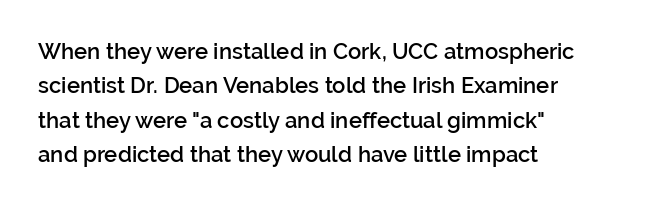
Q: Is the text bold? A: Semi-bold.
Q: Is the text italic (slanted)? A: No, it is upright.
Q: Is the text underlined? A: No.
Q: How is the paragraph aligned? A: Left-aligned.
Q: Is the spacing between letters normal or unusually wide? A: Normal.
Q: Is the spacing between lines tight, normal or loose? A: Normal.
